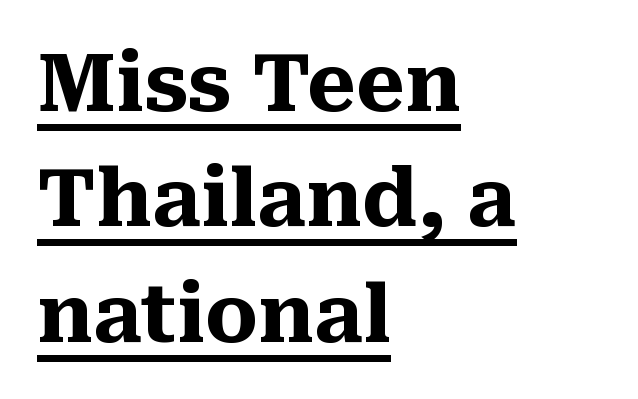
{"serif": "yes", "italic": "no", "bold": "yes", "weight": "heavy", "width": "normal", "stroke_contrast": "medium", "x_height": "medium", "monospaced": "no", "underline": "yes", "align": "left", "line_spacing": "normal", "line_spacing_ratio": 1.46, "letter_spacing": "normal", "letter_spacing_em": 0.0, "glyph_px": 79}
